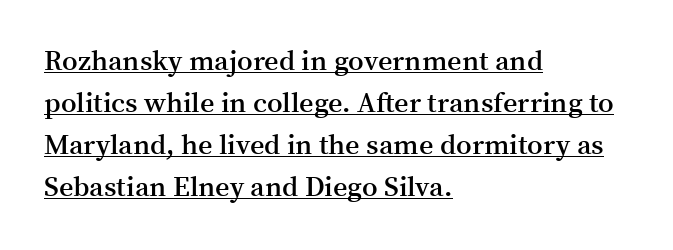
The image shows 28 px semibold serif type, upright; set left-aligned, normal line spacing (1.5x), normal letter spacing, underlined; medium stroke contrast and a medium x-height.
